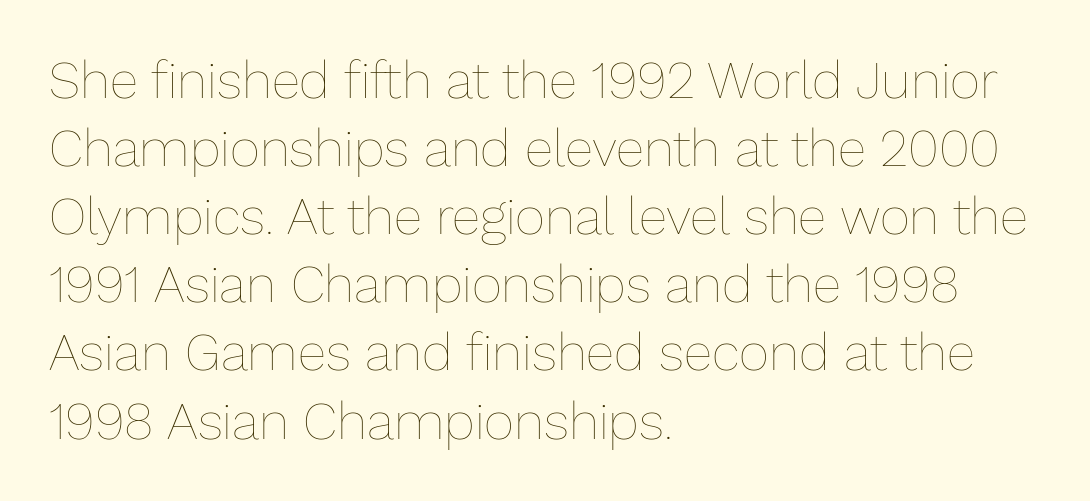
Q: Is the text bold? A: No.
Q: Is the text italic (slanted)? A: No, it is upright.
Q: Is the text underlined? A: No.
Q: How is the paragraph aligned? A: Left-aligned.
Q: Is the spacing between letters normal or unusually wide? A: Normal.
Q: Is the spacing between lines tight, normal or loose? A: Normal.
Q: Width (condensed, normal, or wide)? A: Normal.
Q: Stroke contrast? A: Low.
Q: x-height? A: Medium.
Q: Monospaced? A: No.
